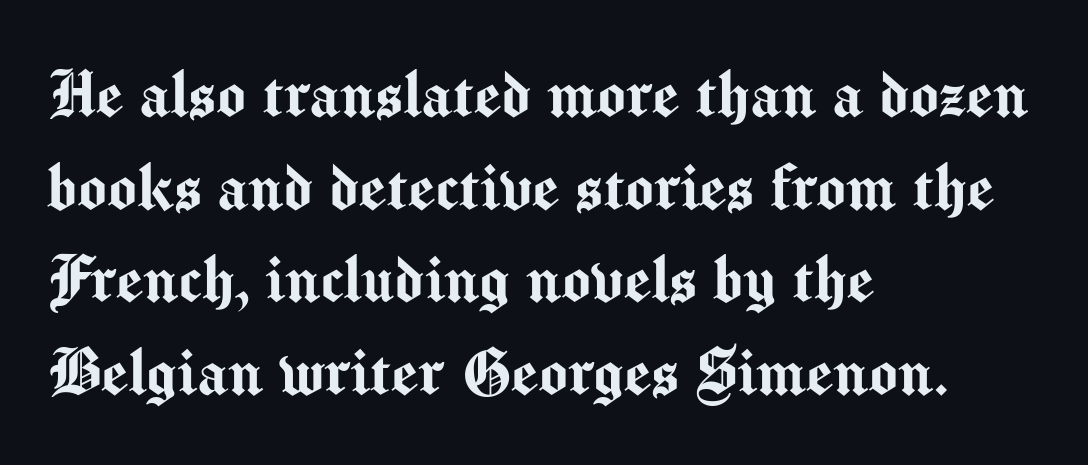
The image shows 76 px sans-serif type, upright; set left-aligned, line spacing 1.22x, normal letter spacing, not underlined; medium stroke contrast and a medium x-height.
